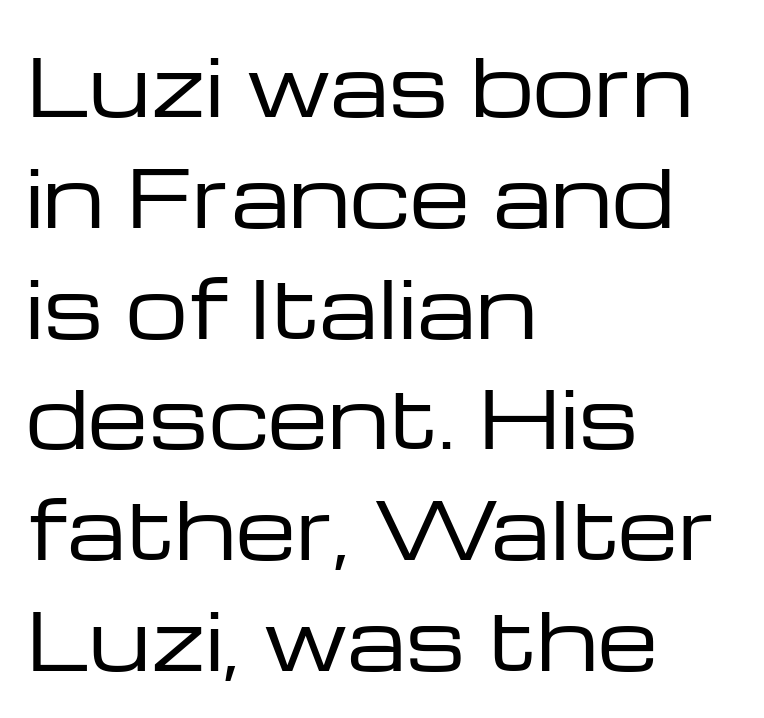
Q: Is the text bold? A: No.
Q: Is the text italic (slanted)? A: No, it is upright.
Q: Is the typeface a serif or a sans-serif typeface? A: Sans-serif.
Q: Is the text underlined? A: No.
Q: How is the paragraph aligned? A: Left-aligned.
Q: Is the spacing between letters normal or unusually wide? A: Normal.
Q: Is the spacing between lines tight, normal or loose? A: Normal.
Q: Width (condensed, normal, or wide)? A: Wide.
Q: Stroke contrast? A: Low.
Q: x-height? A: Medium.
Q: Monospaced? A: No.
